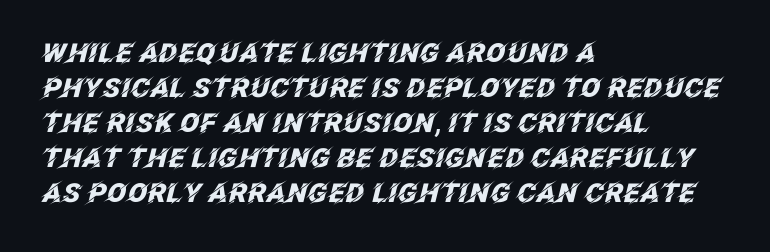
{"italic": "yes", "lean": "right", "slant_degrees": 12, "bold": "yes", "underline": "no", "align": "left", "line_spacing": "normal", "line_spacing_ratio": 1.35, "letter_spacing": "normal", "letter_spacing_em": 0.0, "glyph_px": 26}
